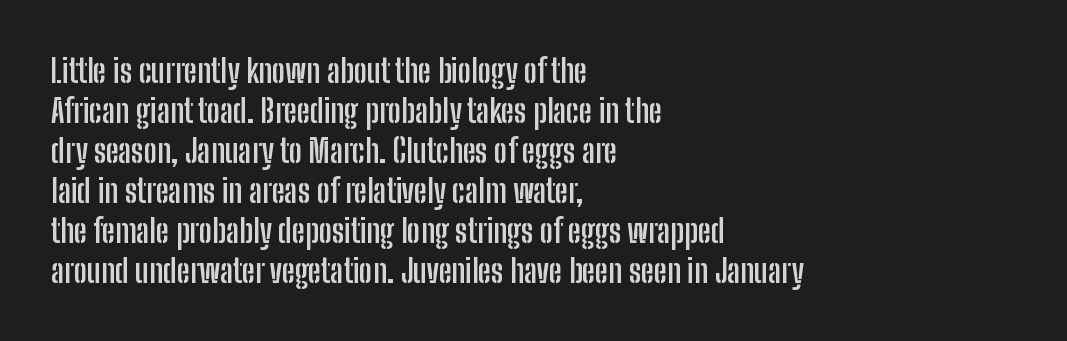
{"serif": "no", "italic": "no", "bold": "yes", "weight": "semibold", "width": "condensed", "stroke_contrast": "low", "x_height": "medium", "monospaced": "no", "underline": "no", "align": "left", "line_spacing": "normal", "line_spacing_ratio": 1.25, "letter_spacing": "normal", "letter_spacing_em": 0.0, "glyph_px": 32}
